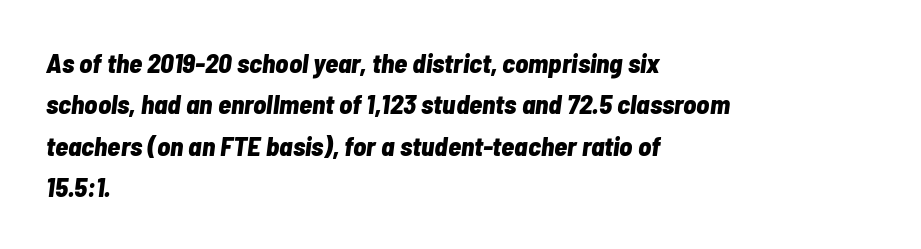
{"italic": "yes", "lean": "right", "slant_degrees": 7, "bold": "yes", "underline": "no", "align": "left", "line_spacing": "normal", "line_spacing_ratio": 1.53, "letter_spacing": "normal", "letter_spacing_em": 0.0, "glyph_px": 27}
